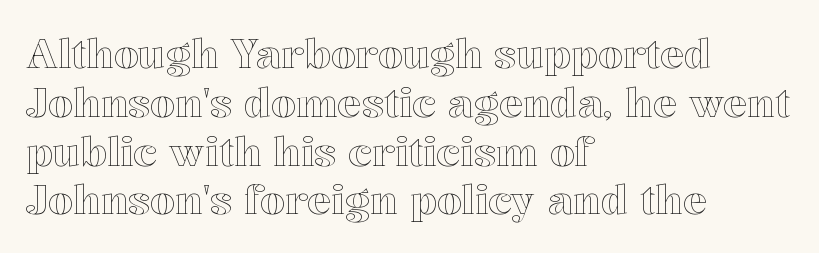
The rendering anchors every line to the left-hand side. Clear beneath every line of the passage. A typesetter would mark this as roman, not italic. Think of a printed novel: that variable character pitch is what you see here. Nobody touched the tracking dial on this one.
